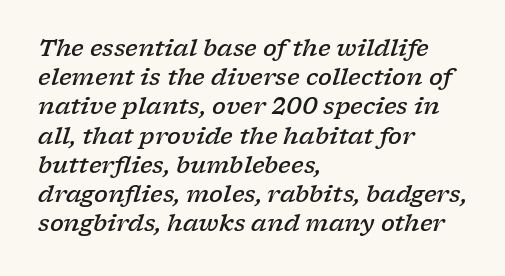
Q: Is the text bold? A: Semi-bold.
Q: Is the text italic (slanted)? A: Yes, it leans right by about 17 degrees.
Q: Is the text underlined? A: No.
Q: How is the paragraph aligned? A: Left-aligned.
Q: Is the spacing between letters normal or unusually wide? A: Normal.
Q: Is the spacing between lines tight, normal or loose? A: Normal.
